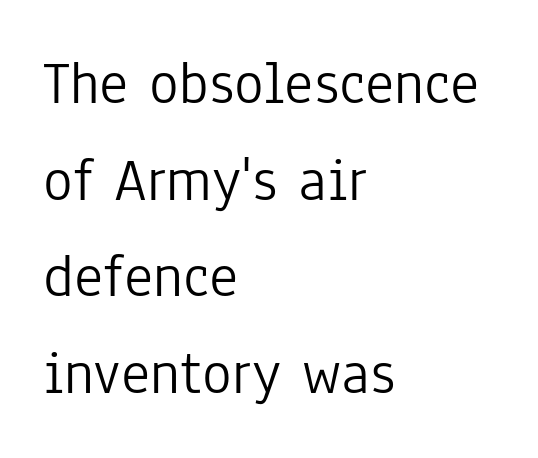
Do the characters align in a grid? No, the font is proportional. The designer left line spacing at the default. Look at the bottom of the vertical strokes: they stop flat, with no serifs. Every character sits straight up, as roman type does. The rendering keeps characters at their native spacing.
